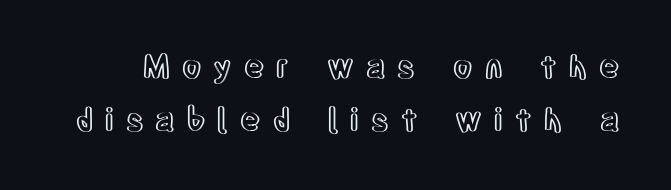
Q: Is the text italic (slanted)? A: No, it is upright.
Q: Is the text underlined? A: No.
Q: Is the spacing between letters normal or unusually wide? A: Unusually wide.
Q: Width (condensed, normal, or wide)? A: Condensed.
Q: x-height? A: Large.
Q: Monospaced? A: No.
